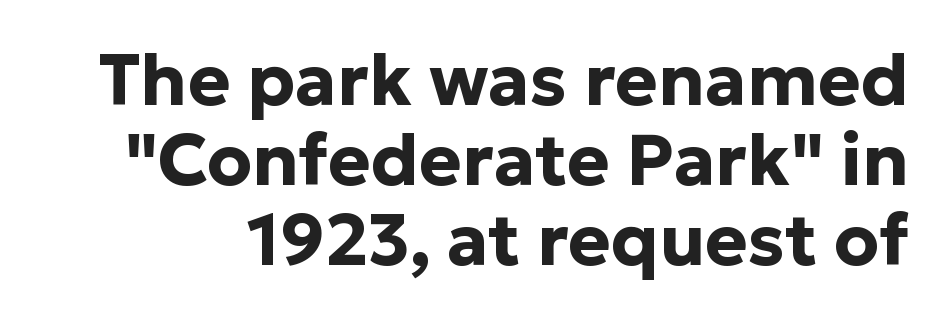
Q: Is the text bold? A: Yes.
Q: Is the text italic (slanted)? A: No, it is upright.
Q: Is the typeface a serif or a sans-serif typeface? A: Sans-serif.
Q: Is the text underlined? A: No.
Q: Is the spacing between letters normal or unusually wide? A: Normal.
Q: Is the spacing between lines tight, normal or loose? A: Tight.
Q: Width (condensed, normal, or wide)? A: Normal.
Q: Stroke contrast? A: Low.
Q: x-height? A: Medium.
Q: Monospaced? A: No.
